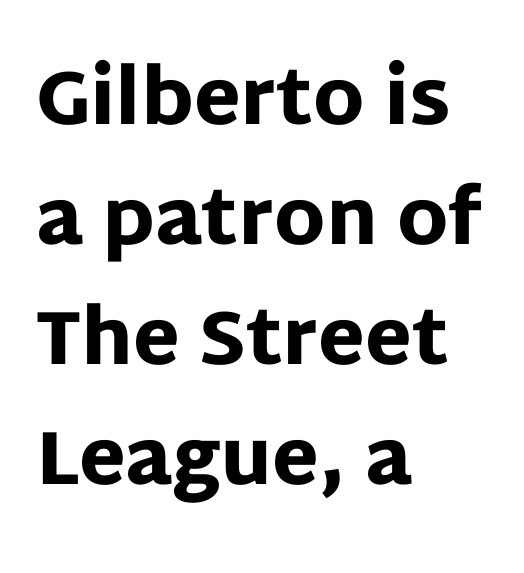
{"serif": "no", "italic": "no", "bold": "yes", "weight": "heavy", "width": "normal", "stroke_contrast": "low", "x_height": "large", "monospaced": "no", "underline": "no", "align": "left", "line_spacing": "normal", "line_spacing_ratio": 1.58, "letter_spacing": "normal", "letter_spacing_em": 0.0, "glyph_px": 76}
